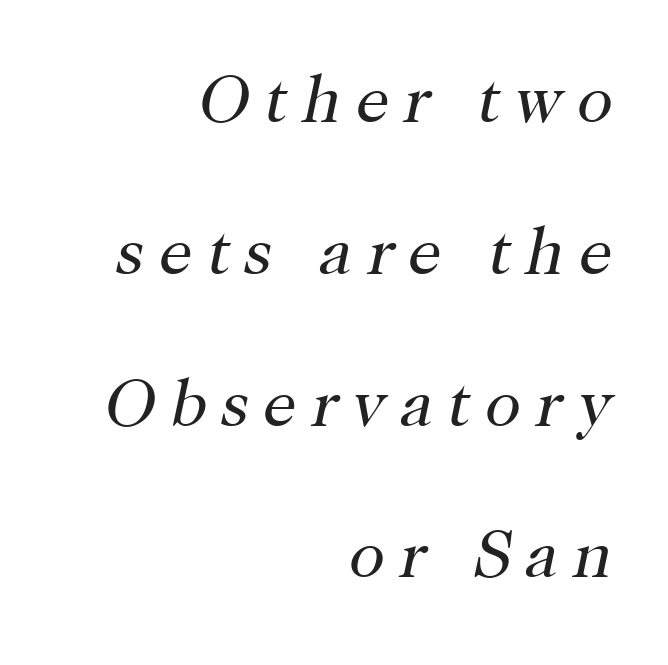
{"serif": "yes", "italic": "yes", "lean": "right", "slant_degrees": 12, "bold": "no", "weight": "regular", "width": "normal", "stroke_contrast": "high", "x_height": "medium", "monospaced": "no", "underline": "no", "align": "right", "line_spacing": "loose", "line_spacing_ratio": 2.3, "letter_spacing": "wide", "letter_spacing_em": 0.22, "glyph_px": 66}
